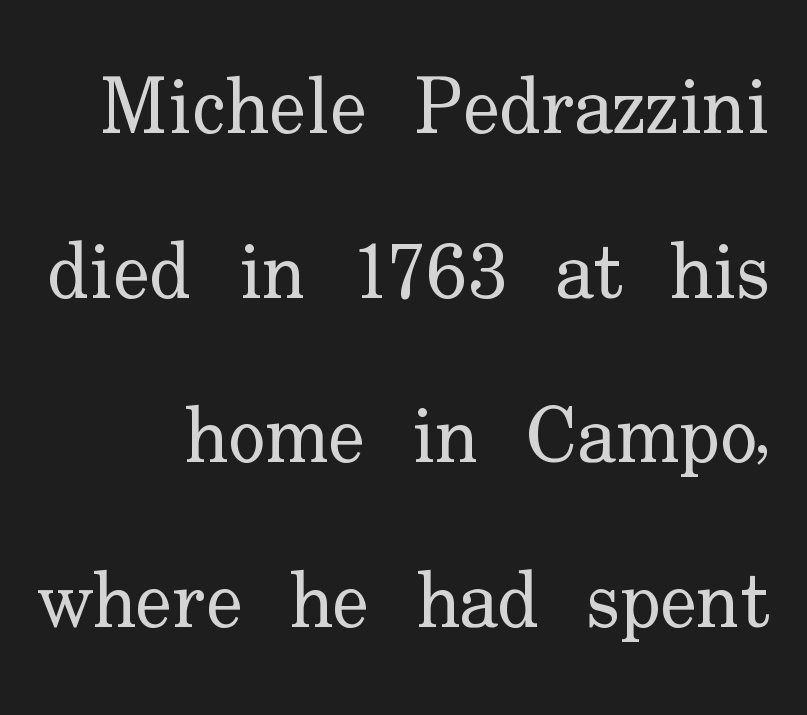
The image shows 78 px regular-weight serif type, upright; set right-aligned, loose line spacing (2.11x), normal letter spacing, not underlined; low stroke contrast and a small x-height.
